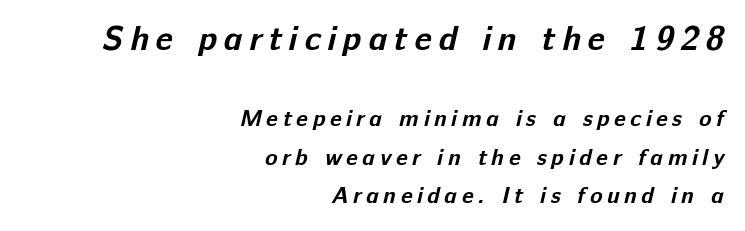
The typeface chosen for these lines omits serifs. The lines in this sample share a right terminus and differ only in where they begin. Looks like regular typesetting: each glyph gets only the width it needs. Note: larger setting up top, smaller setting below. Just letters on the line, the space beneath them empty.
